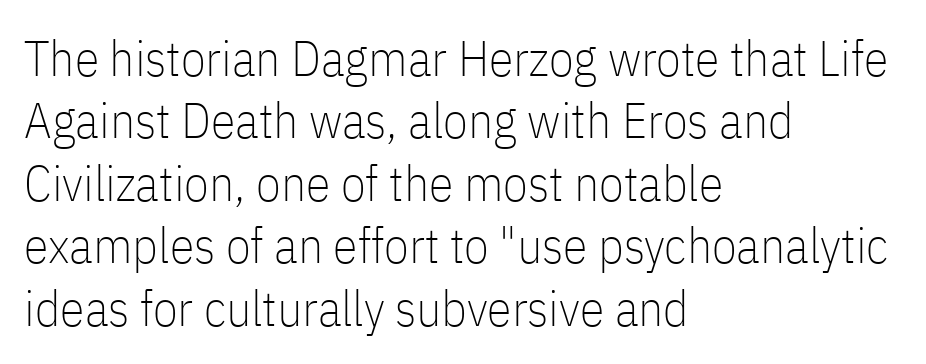
{"serif": "no", "italic": "no", "bold": "no", "weight": "thin", "width": "condensed", "stroke_contrast": "low", "x_height": "medium", "monospaced": "no", "underline": "no", "align": "left", "line_spacing": "normal", "line_spacing_ratio": 1.25, "letter_spacing": "normal", "letter_spacing_em": 0.0, "glyph_px": 50}
